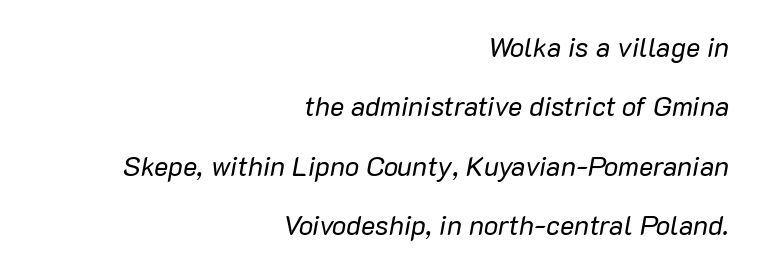
{"italic": "yes", "lean": "right", "slant_degrees": 10, "bold": "no", "underline": "no", "align": "right", "line_spacing": "loose", "line_spacing_ratio": 2.2, "letter_spacing": "normal", "letter_spacing_em": 0.0, "glyph_px": 27}
